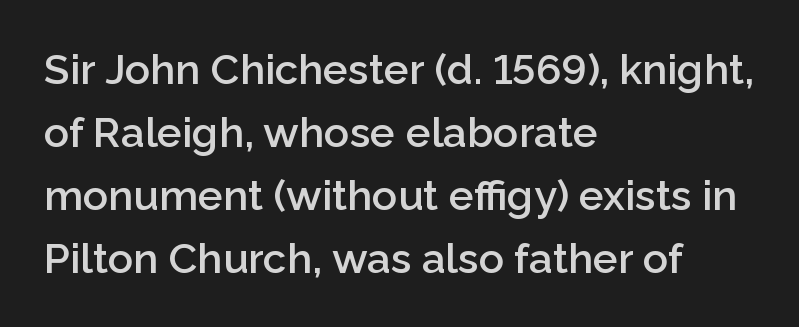
{"serif": "no", "italic": "no", "bold": "semi", "weight": "semibold", "width": "normal", "stroke_contrast": "low", "x_height": "medium", "monospaced": "no", "underline": "no", "align": "left", "line_spacing": "normal", "line_spacing_ratio": 1.5, "letter_spacing": "normal", "letter_spacing_em": 0.0, "glyph_px": 42}
